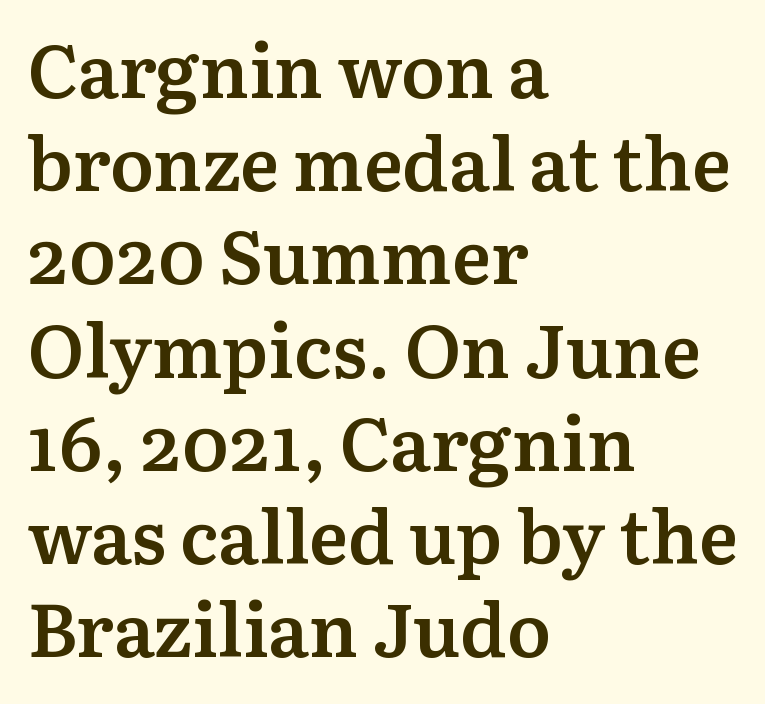
The typeface chosen for these lines features serifs. Posture: straight, roman, zero tilt. Standard letterfit; no display-style spreading of the glyphs. These lines sit exactly where default settings would place them.
